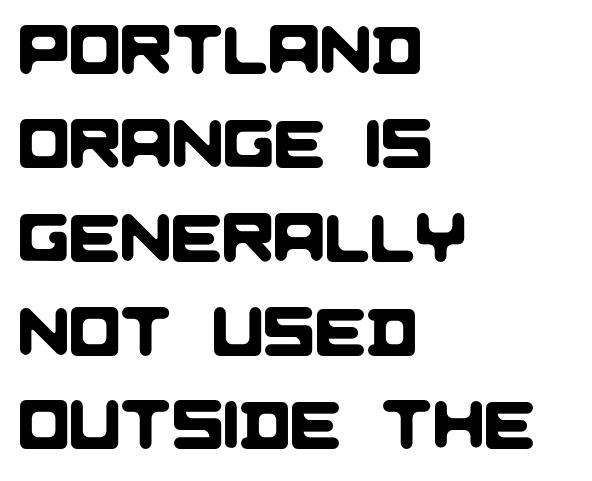
The paragraph shown leans on its left margin. Baseline-to-baseline distance is the conventional proportion of letter height. Glyph-to-glyph distance matches everyday printed text. Proportional: the letters do not fall into vertical columns. The gap between lines stays unmarked.
